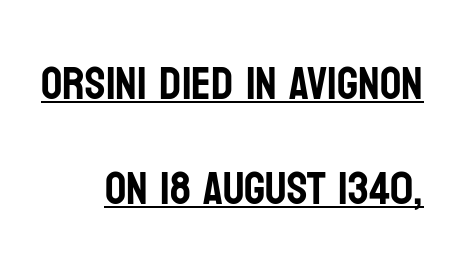
Each letter keeps its own natural width here, so spacing adapts to shape. Words appear dense and cohesive because spacing is normal. Is the block centered? No — it sits flush against the right margin. Is there any slant? The stems are plumb. Does a line run under the words? Yes, clearly. To sum up the face: it is a sans, with no serifs.
